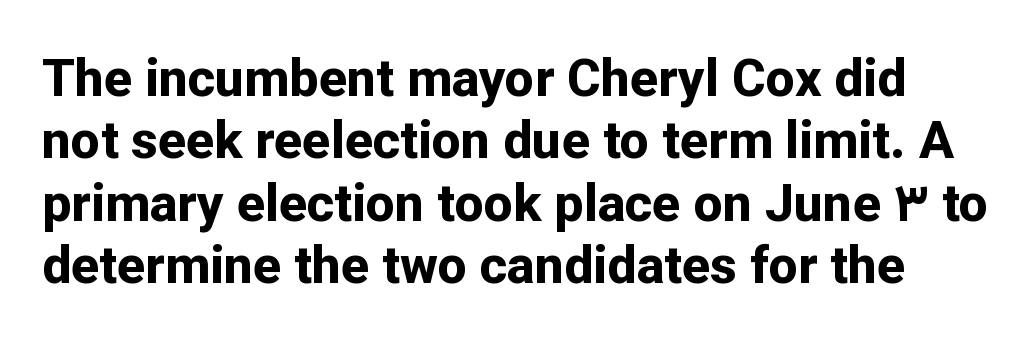
Q: Is the text bold? A: Yes.
Q: Is the text italic (slanted)? A: No, it is upright.
Q: Is the typeface a serif or a sans-serif typeface? A: Sans-serif.
Q: Is the text underlined? A: No.
Q: Is the spacing between letters normal or unusually wide? A: Normal.
Q: Width (condensed, normal, or wide)? A: Normal.
Q: Stroke contrast? A: Low.
Q: x-height? A: Medium.
Q: Monospaced? A: No.
